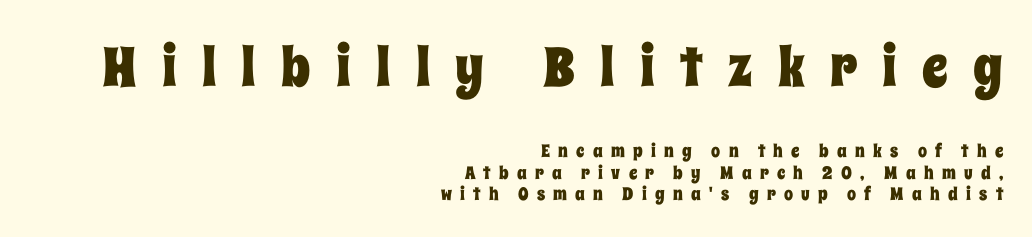
Q: Is the text italic (slanted)? A: No, it is upright.
Q: Is the text underlined? A: No.
Q: How is the paragraph aligned? A: Right-aligned.
Q: Is the spacing between letters normal or unusually wide? A: Unusually wide.
Q: Which block of text is set in a larger size, the first (top) or the second (bottom)? A: The first (top) one.
Q: Width (condensed, normal, or wide)? A: Condensed.
Q: Stroke contrast? A: Low.
Q: x-height? A: Large.
Q: Monospaced? A: No.
